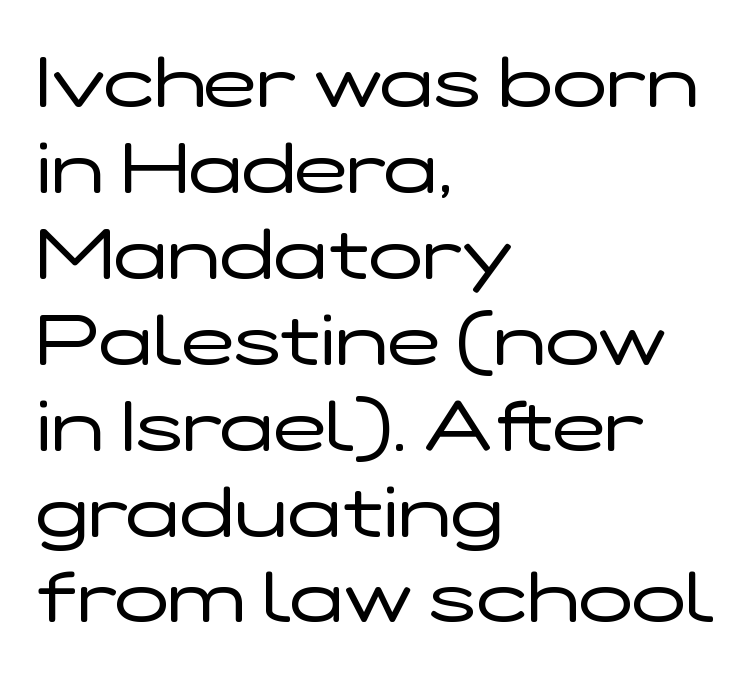
{"serif": "no", "italic": "no", "bold": "no", "weight": "regular", "width": "wide", "stroke_contrast": "low", "x_height": "medium", "monospaced": "no", "underline": "no", "align": "left", "line_spacing_ratio": 1.21, "letter_spacing": "normal", "letter_spacing_em": 0.0, "glyph_px": 71}
